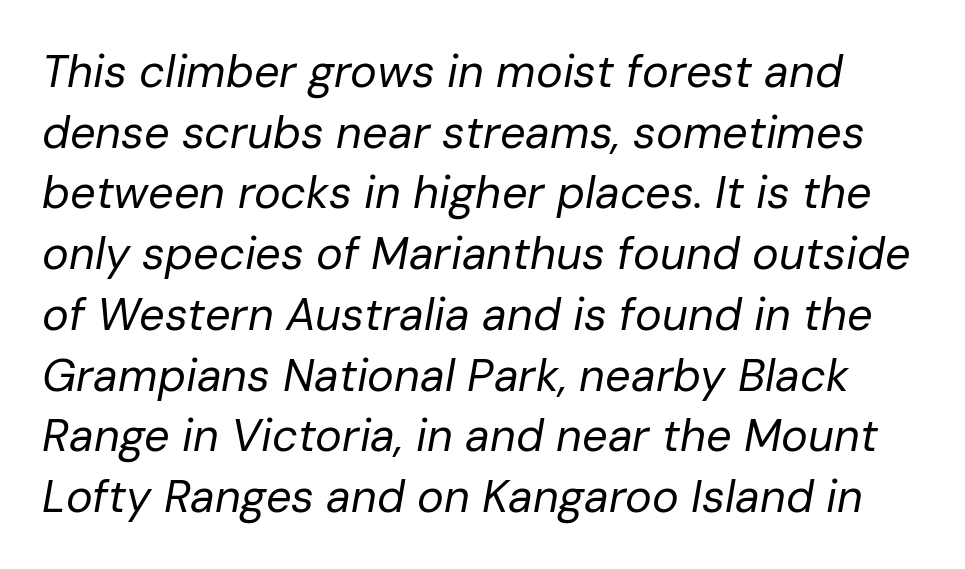
The image shows 45 px regular-weight type, italic (leaning right); set normal line spacing (1.35x), normal letter spacing, not underlined; low stroke contrast and a medium x-height.
